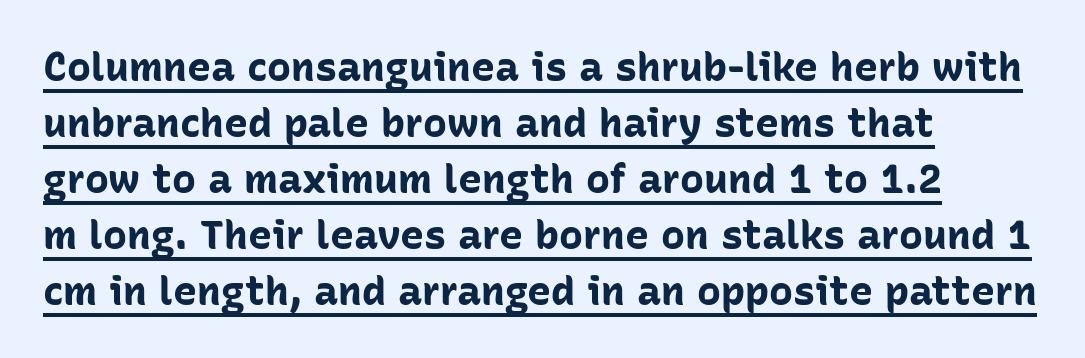
{"serif": "no", "italic": "no", "bold": "yes", "weight": "bold", "width": "normal", "stroke_contrast": "low", "x_height": "medium", "monospaced": "no", "underline": "yes", "align": "left", "line_spacing": "normal", "line_spacing_ratio": 1.4, "letter_spacing": "normal", "letter_spacing_em": 0.0, "glyph_px": 40}
